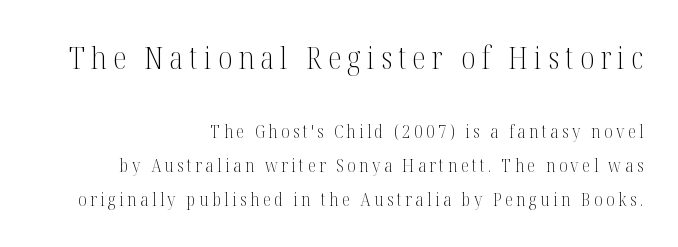
{"serif": "yes", "italic": "no", "bold": "no", "weight": "light", "width": "condensed", "stroke_contrast": "medium", "x_height": "medium", "monospaced": "no", "underline": "no", "align": "right", "line_spacing_ratio": 1.88, "letter_spacing": "wide", "letter_spacing_em": 0.2, "larger_block": "first", "size_ratio": 1.72, "glyph_px": 31}
